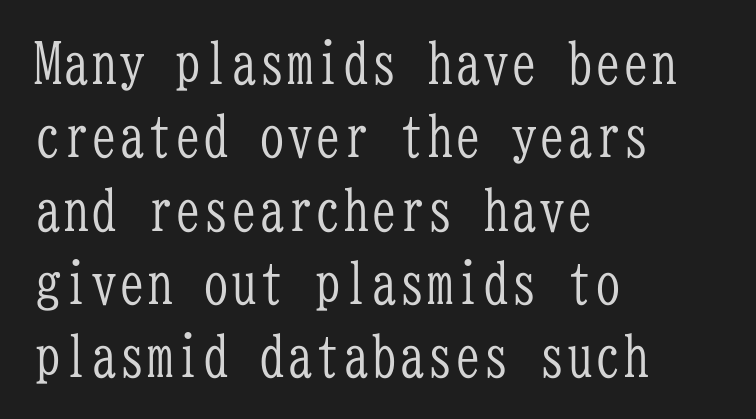
Q: Is the text bold? A: No.
Q: Is the text italic (slanted)? A: No, it is upright.
Q: Is the typeface a serif or a sans-serif typeface? A: Serif.
Q: Is the text underlined? A: No.
Q: How is the paragraph aligned? A: Left-aligned.
Q: Is the spacing between letters normal or unusually wide? A: Normal.
Q: Is the spacing between lines tight, normal or loose? A: Normal.
Q: Width (condensed, normal, or wide)? A: Condensed.
Q: Stroke contrast? A: Low.
Q: x-height? A: Medium.
Q: Monospaced? A: Yes.
